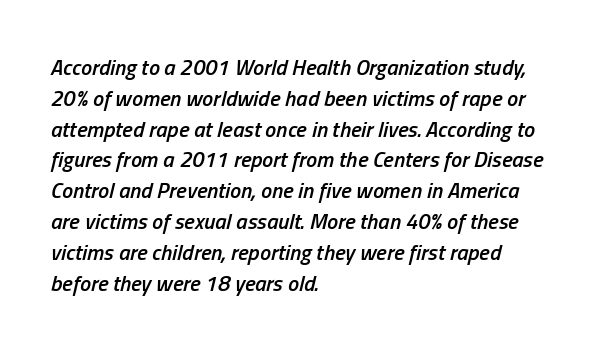
{"italic": "yes", "lean": "right", "slant_degrees": 13, "bold": "semi", "underline": "no", "align": "left", "line_spacing": "normal", "line_spacing_ratio": 1.4, "letter_spacing": "normal", "letter_spacing_em": 0.0, "glyph_px": 22}
